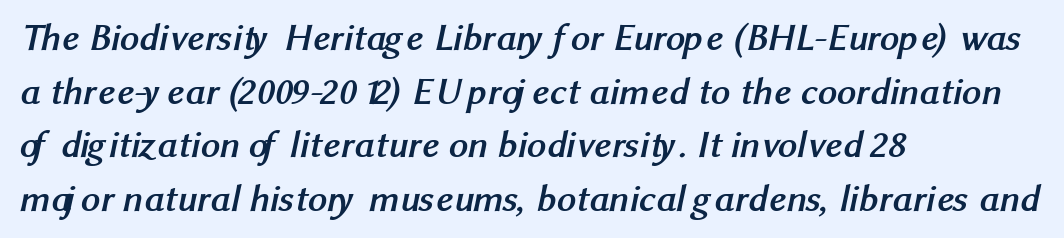
Observe the ordinary spacing: letters are neighbours, not strangers. Unlike a traditional serif, this face leaves its strokes unadorned. Which margin do the lines hug? The left one — the right edge is uneven. Think of a printed novel: that variable character pitch is what you see here. The passage shown is not underscored anywhere.
